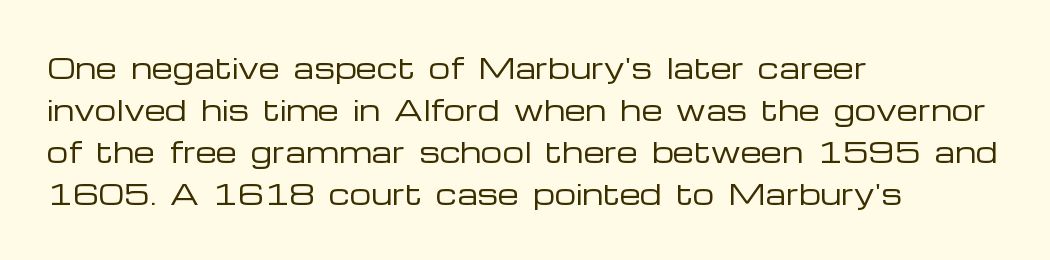
Q: Is the text bold? A: No.
Q: Is the text italic (slanted)? A: No, it is upright.
Q: Is the text underlined? A: No.
Q: How is the paragraph aligned? A: Left-aligned.
Q: Is the spacing between letters normal or unusually wide? A: Normal.
Q: Is the spacing between lines tight, normal or loose? A: Normal.
